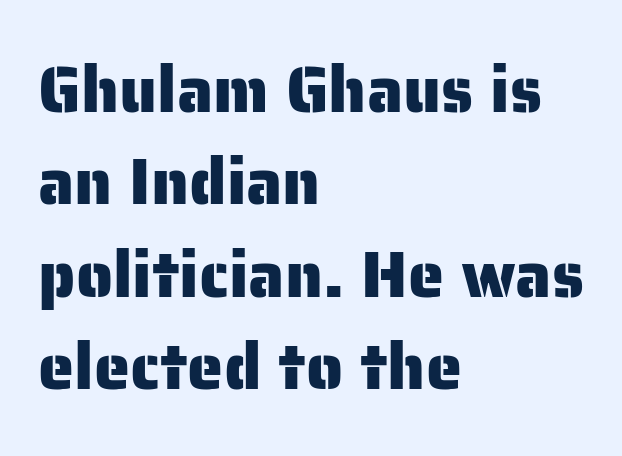
Q: Is the text italic (slanted)? A: No, it is upright.
Q: Is the typeface a serif or a sans-serif typeface? A: Sans-serif.
Q: Is the text underlined? A: No.
Q: How is the paragraph aligned? A: Left-aligned.
Q: Is the spacing between letters normal or unusually wide? A: Normal.
Q: Is the spacing between lines tight, normal or loose? A: Normal.
Q: Width (condensed, normal, or wide)? A: Normal.
Q: Stroke contrast? A: Low.
Q: x-height? A: Medium.
Q: Monospaced? A: No.
